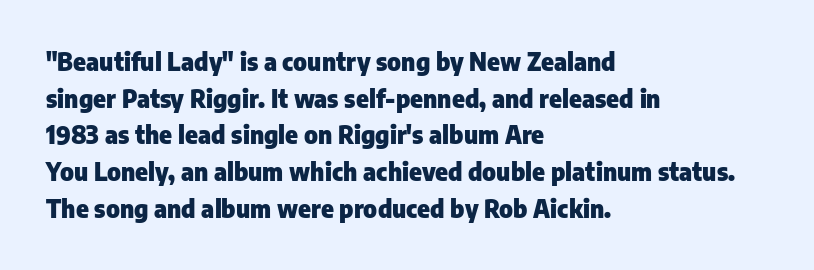
Q: Is the text bold? A: Yes.
Q: Is the text italic (slanted)? A: No, it is upright.
Q: Is the text underlined? A: No.
Q: How is the paragraph aligned? A: Left-aligned.
Q: Is the spacing between letters normal or unusually wide? A: Normal.
Q: Is the spacing between lines tight, normal or loose? A: Normal.
